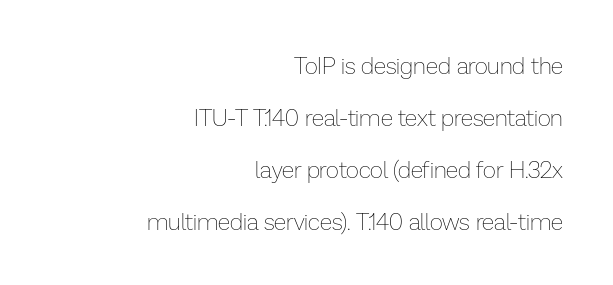
The image shows 23 px text type, upright; set right-aligned, loose line spacing (2.26x), normal letter spacing, not underlined.
